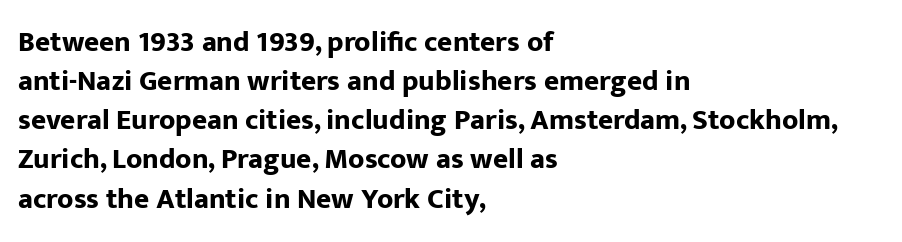
{"serif": "no", "italic": "no", "bold": "yes", "weight": "bold", "width": "normal", "stroke_contrast": "low", "x_height": "medium", "monospaced": "no", "underline": "no", "align": "left", "line_spacing": "normal", "line_spacing_ratio": 1.35, "letter_spacing": "normal", "letter_spacing_em": 0.0, "glyph_px": 29}
